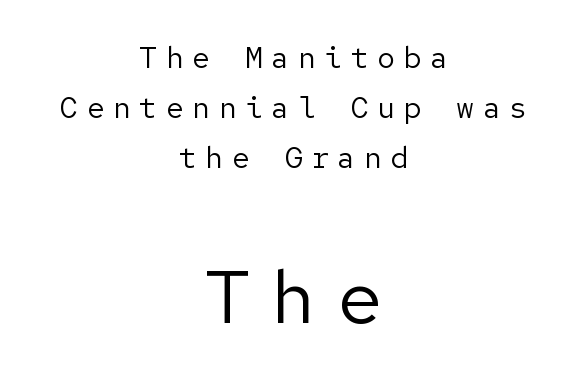
The image shows 75 px regular-weight sans-serif type, upright; set centered, normal line spacing (1.66x), unusually wide letter spacing (+0.28 em), not underlined; the second (bottom) block is 2.5x larger; low stroke contrast and a medium x-height.
